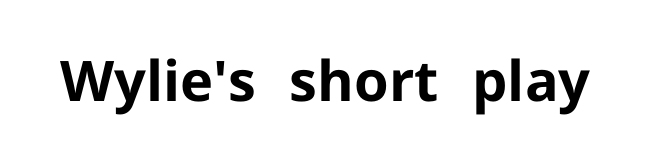
Q: Is the text bold? A: Yes.
Q: Is the text italic (slanted)? A: No, it is upright.
Q: Is the typeface a serif or a sans-serif typeface? A: Sans-serif.
Q: Is the text underlined? A: No.
Q: Is the spacing between letters normal or unusually wide? A: Normal.
Q: Width (condensed, normal, or wide)? A: Normal.
Q: Stroke contrast? A: Low.
Q: x-height? A: Medium.
Q: Monospaced? A: No.
